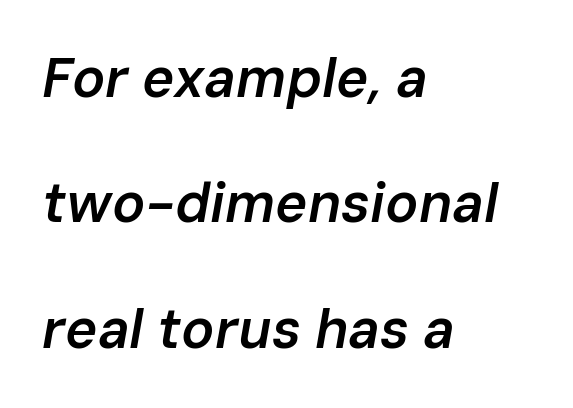
The image shows 55 px semibold type, italic (leaning right); set left-aligned, loose line spacing (2.28x), normal letter spacing, not underlined; low stroke contrast and a medium x-height.
